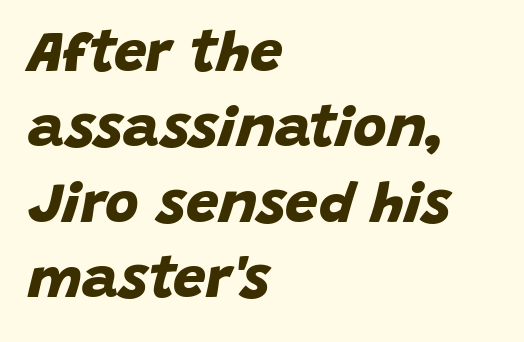
In terms of letterspacing, this is plain default setting. You could not count columns in this text — the font is proportionally spaced. If you measured baseline to baseline, you'd find a middling distance. Layout note: lines flush left.
